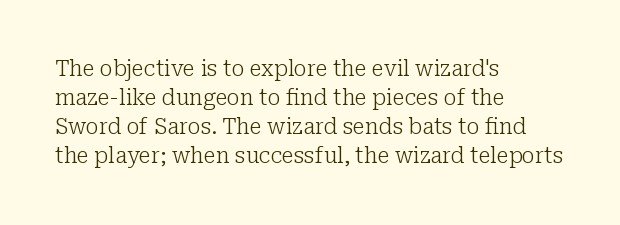
Tall strokes in this sample are plumb rather than angled. The passage shown has conventional tracking throughout. Every row of glyphs begins at an identical x-position on the left. A normal amount of white space separates one row of letters from the next. Type without underlining.
